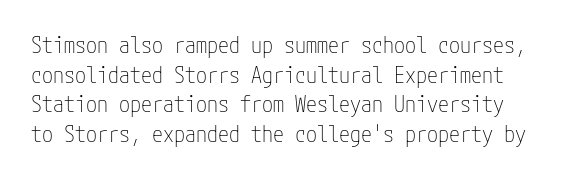
Q: Is the text bold? A: No.
Q: Is the text italic (slanted)? A: No, it is upright.
Q: Is the text underlined? A: No.
Q: Is the spacing between letters normal or unusually wide? A: Normal.
Q: Is the spacing between lines tight, normal or loose? A: Normal.
